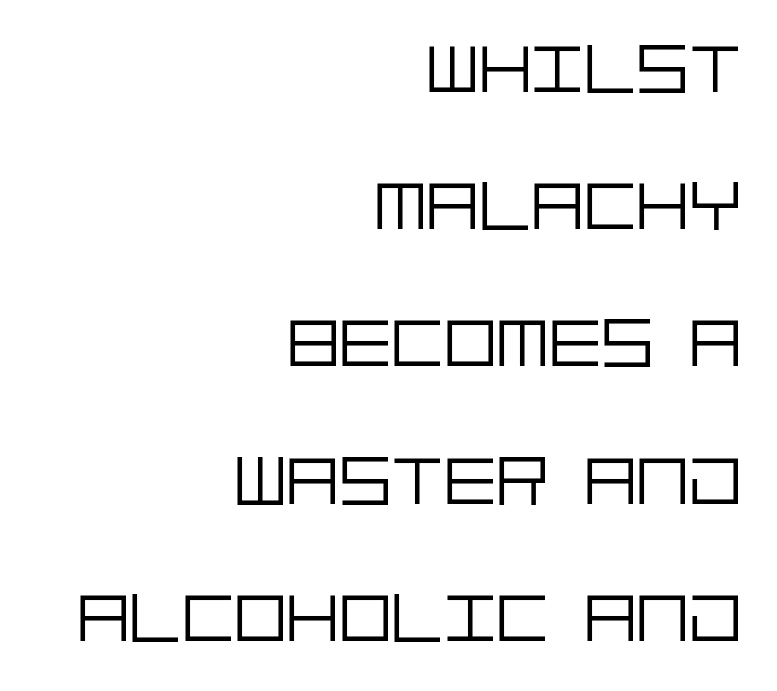
The lettering stays uniformly vertical, giving the passage a roman look. This reads as an unemphasized weight, regular at the heaviest. The gap between lines stays unmarked. What kind of face is this? One without serifs — a sans.
